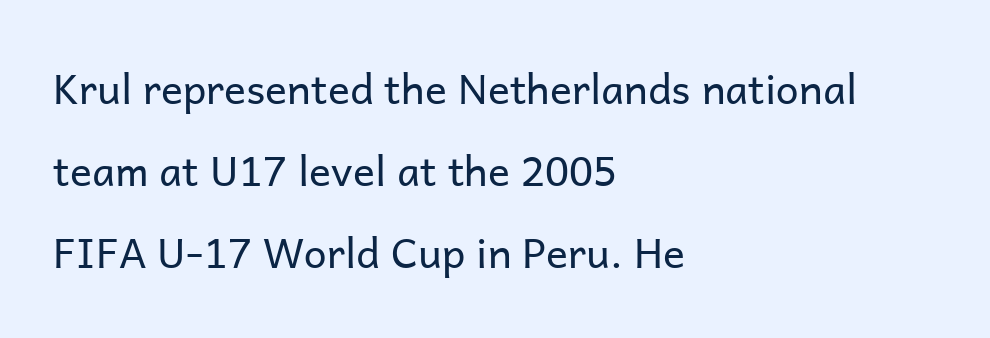
{"serif": "no", "italic": "no", "bold": "no", "weight": "regular", "width": "normal", "stroke_contrast": "low", "x_height": "medium", "monospaced": "no", "underline": "no", "align": "left", "line_spacing": "loose", "line_spacing_ratio": 2.0, "letter_spacing": "normal", "letter_spacing_em": 0.0, "glyph_px": 41}
